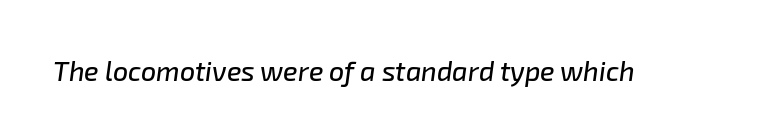
{"italic": "yes", "lean": "right", "slant_degrees": 8, "underline": "no", "letter_spacing": "normal", "letter_spacing_em": 0.0, "glyph_px": 27}
